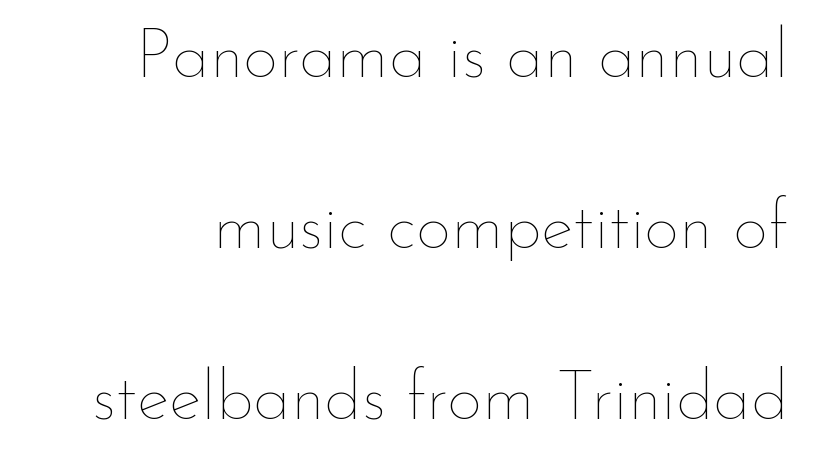
The image shows 69 px thin type, upright; set loose line spacing (2.48x), normal letter spacing, not underlined; low stroke contrast and a small x-height.
